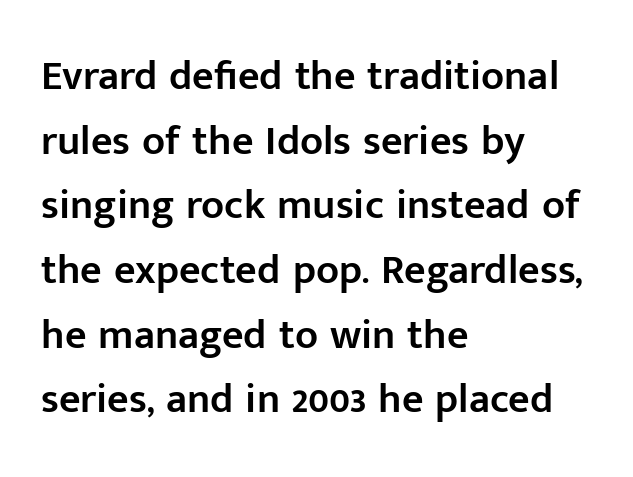
The image shows 42 px semibold sans-serif type, upright; set left-aligned, normal line spacing (1.54x), normal letter spacing, not underlined; low stroke contrast and a medium x-height.
